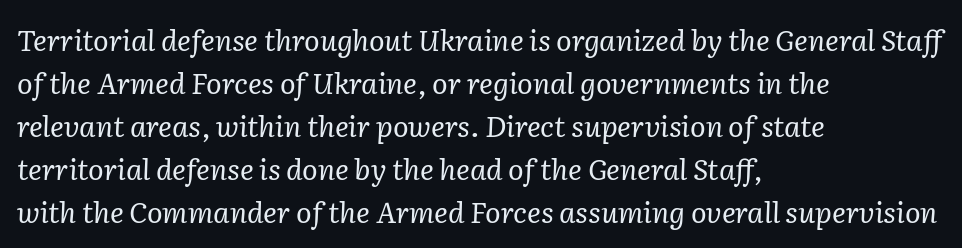
{"serif": "yes", "italic": "yes", "lean": "right", "slant_degrees": 2, "bold": "no", "weight": "regular", "width": "normal", "stroke_contrast": "low", "x_height": "medium", "monospaced": "no", "underline": "no", "align": "left", "line_spacing": "normal", "line_spacing_ratio": 1.48, "letter_spacing": "normal", "letter_spacing_em": 0.0, "glyph_px": 29}
